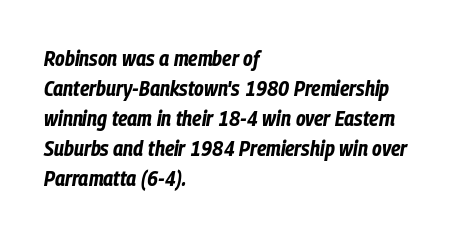
The characters look thick and weighty, a clear bold. The gap between lines stays unmarked. The rag falls on the right side of this text block. Is the letter spacing exaggerated? No — it looks like the ordinary default. This sample keeps an unexceptional amount of space between lines.
